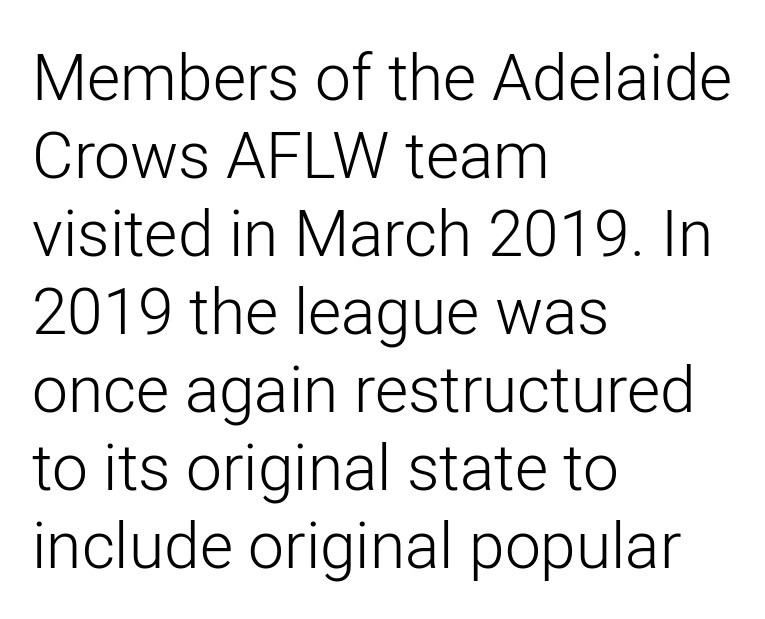
Q: Is the text bold? A: No.
Q: Is the text italic (slanted)? A: No, it is upright.
Q: Is the typeface a serif or a sans-serif typeface? A: Sans-serif.
Q: Is the text underlined? A: No.
Q: How is the paragraph aligned? A: Left-aligned.
Q: Is the spacing between letters normal or unusually wide? A: Normal.
Q: Width (condensed, normal, or wide)? A: Normal.
Q: Stroke contrast? A: Low.
Q: x-height? A: Medium.
Q: Monospaced? A: No.
